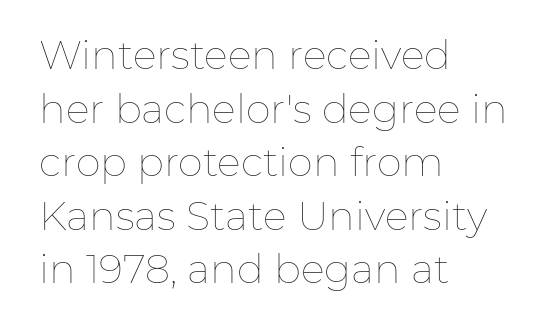
Notice how descenders clear the ascenders below comfortably — that's standard leading. Letter spacing: default. Quick note: not italic, upright. Horizontally, the lines are justified to the leading edge only. Underline: absent.
